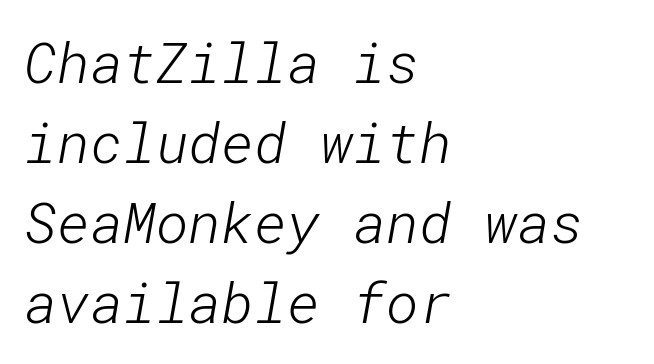
{"serif": "no", "bold": "no", "weight": "light", "width": "normal", "stroke_contrast": "low", "x_height": "medium", "underline": "no", "align": "left", "line_spacing": "normal", "line_spacing_ratio": 1.43, "letter_spacing": "normal", "letter_spacing_em": 0.0, "glyph_px": 56}
